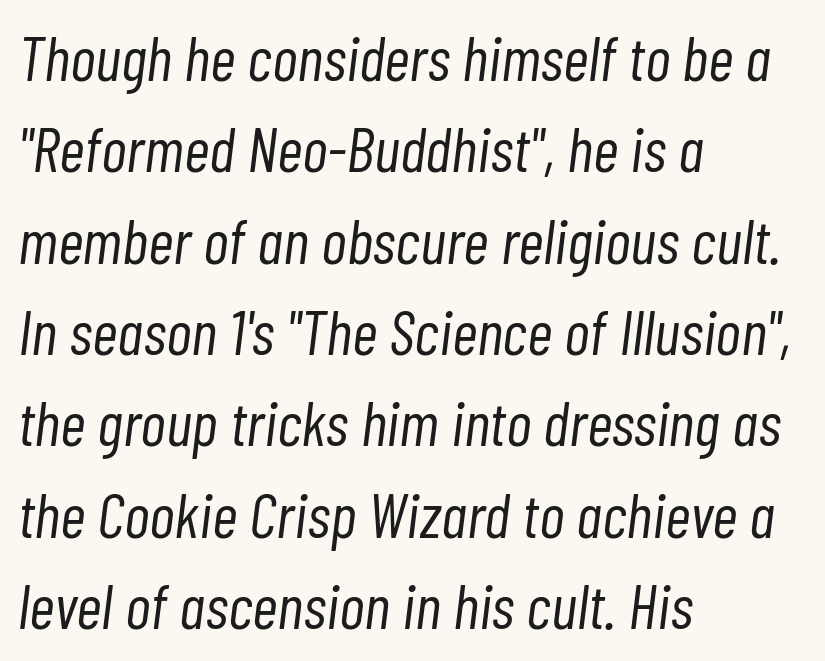
Default kerning and tracking; the words read as compact shapes. Honestly, there is no underline to notice here at all. The passage shown stacks its lines at a standard gap. Looks like regular typesetting: each glyph gets only the width it needs.
